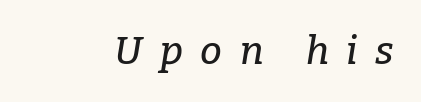
The image shows 39 px serif type, italic (leaning right); set unusually wide letter spacing (+0.45 em), not underlined; low stroke contrast and a medium x-height.
